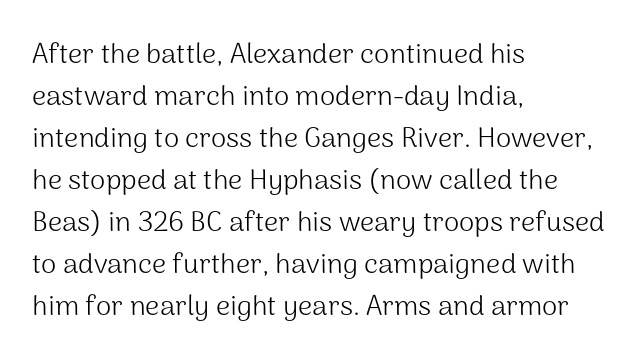
Q: Is the text bold? A: No.
Q: Is the text italic (slanted)? A: No, it is upright.
Q: Is the typeface a serif or a sans-serif typeface? A: Sans-serif.
Q: Is the text underlined? A: No.
Q: How is the paragraph aligned? A: Left-aligned.
Q: Is the spacing between letters normal or unusually wide? A: Normal.
Q: Is the spacing between lines tight, normal or loose? A: Normal.
Q: Width (condensed, normal, or wide)? A: Normal.
Q: Stroke contrast? A: Medium.
Q: x-height? A: Medium.
Q: Monospaced? A: No.
